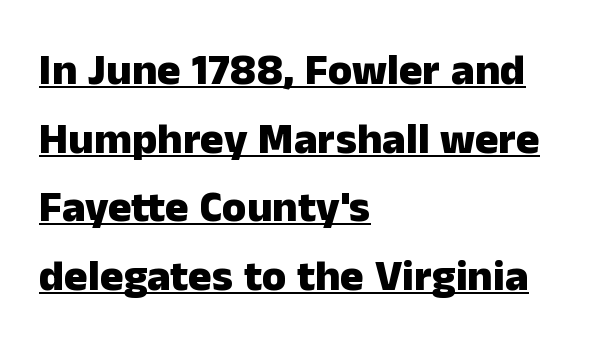
The image shows 44 px heavy sans-serif type, upright; set left-aligned, normal line spacing (1.56x), normal letter spacing, underlined; low stroke contrast and a medium x-height.
